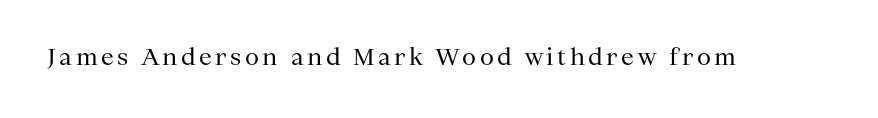
The image shows 23 px text type, upright; set not underlined.
